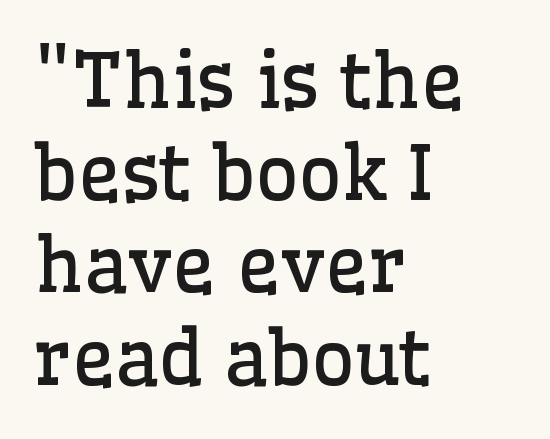
The image shows 75 px regular-weight serif type, upright; set left-aligned, line spacing 1.23x, normal letter spacing, not underlined; low stroke contrast and a medium x-height.
